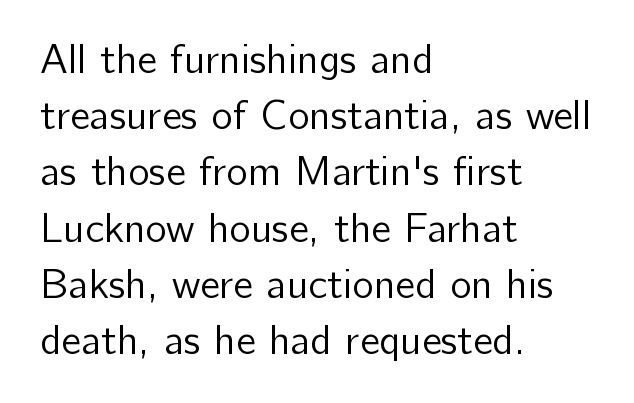
Q: Is the text bold? A: No.
Q: Is the text italic (slanted)? A: No, it is upright.
Q: Is the typeface a serif or a sans-serif typeface? A: Sans-serif.
Q: Is the text underlined? A: No.
Q: How is the paragraph aligned? A: Left-aligned.
Q: Is the spacing between letters normal or unusually wide? A: Normal.
Q: Is the spacing between lines tight, normal or loose? A: Normal.
Q: Width (condensed, normal, or wide)? A: Normal.
Q: Stroke contrast? A: Low.
Q: x-height? A: Medium.
Q: Monospaced? A: No.
